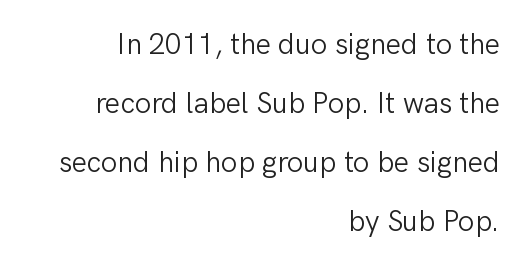
Q: Is the text bold? A: No.
Q: Is the text italic (slanted)? A: No, it is upright.
Q: Is the typeface a serif or a sans-serif typeface? A: Sans-serif.
Q: Is the text underlined? A: No.
Q: How is the paragraph aligned? A: Right-aligned.
Q: Is the spacing between letters normal or unusually wide? A: Normal.
Q: Is the spacing between lines tight, normal or loose? A: Loose.
Q: Width (condensed, normal, or wide)? A: Normal.
Q: Stroke contrast? A: Low.
Q: x-height? A: Medium.
Q: Monospaced? A: No.
